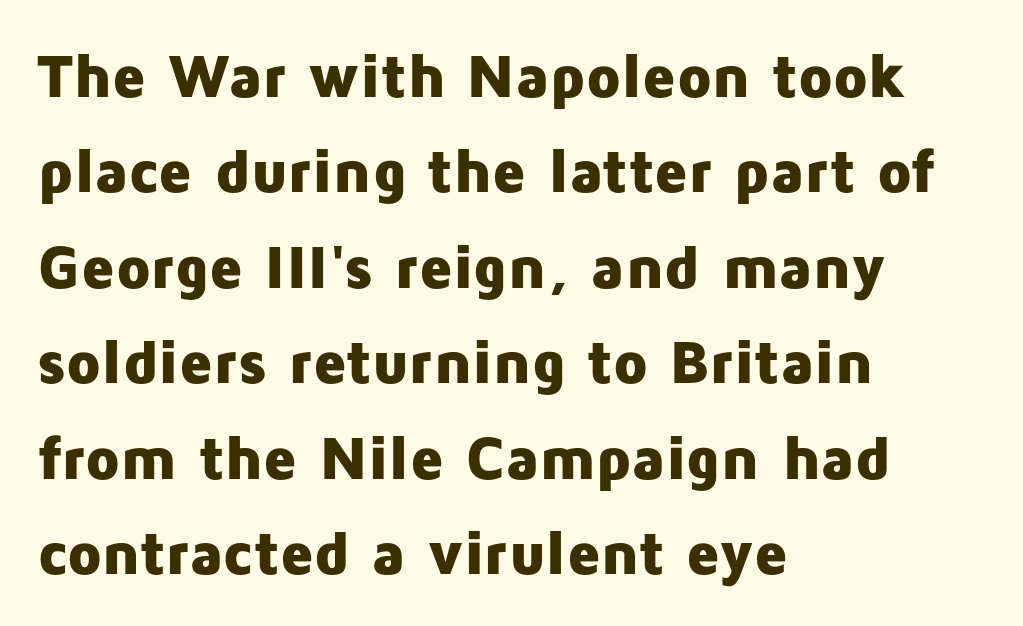
Every character sits straight up, as roman type does. Examine the stroke ends and you'll find no serifs. This is heavy type, rendered in bold. The space between consecutive lines is moderate. The face used here is proportionally spaced, like ordinary book or web type.
